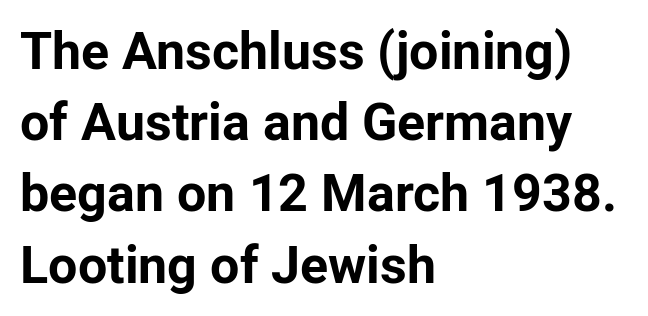
The image shows 52 px bold sans-serif type, upright; set left-aligned, normal line spacing (1.37x), normal letter spacing, not underlined; low stroke contrast and a medium x-height.
